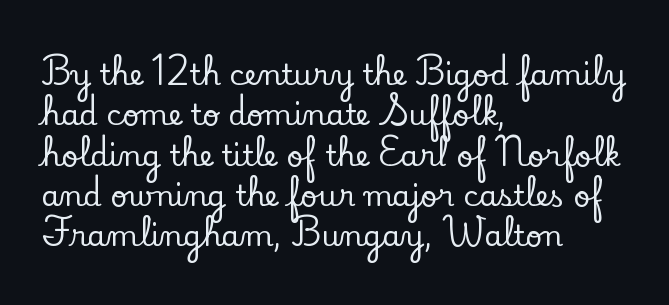
{"serif": "yes", "italic": "no", "width": "normal", "stroke_contrast": "low", "x_height": "small", "monospaced": "no", "underline": "no", "align": "left", "line_spacing": "normal", "line_spacing_ratio": 1.39, "letter_spacing": "normal", "letter_spacing_em": 0.0, "glyph_px": 29}
